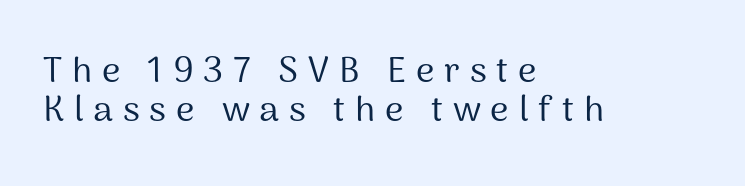
The image shows 36 px regular-weight sans-serif type, upright; set left-aligned, tight line spacing (1.09x), unusually wide letter spacing (+0.27 em), not underlined; medium stroke contrast and a medium x-height.
